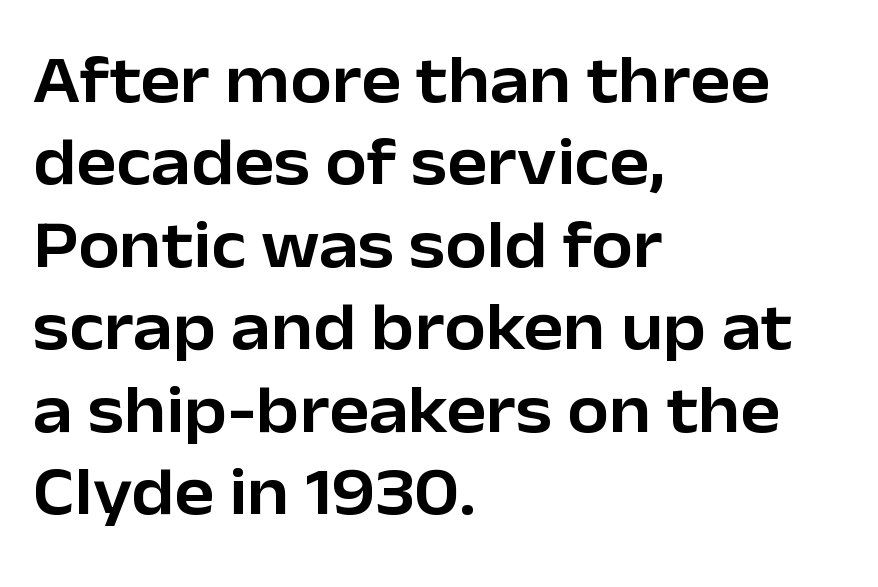
The image shows 67 px sans-serif type, upright; set left-aligned, line spacing 1.23x, normal letter spacing, not underlined; low stroke contrast and a medium x-height.
